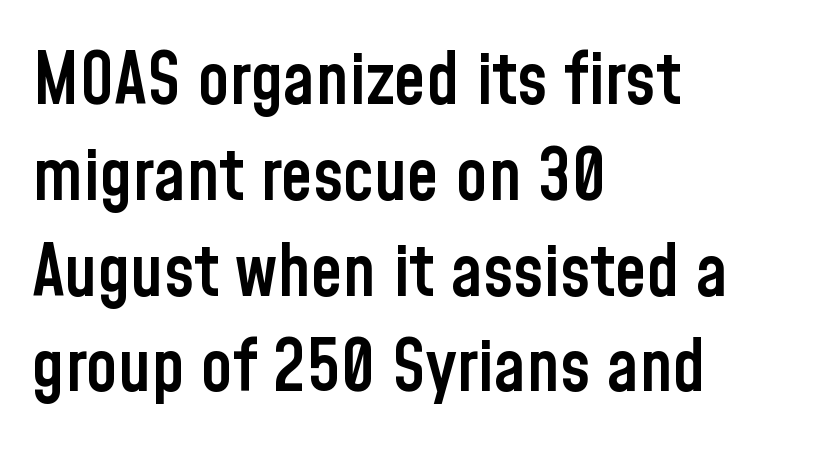
What stands out about the letter spacing? Nothing — it is the standard amount. A bare baseline throughout the passage. Baseline-to-baseline distance is the conventional proportion of letter height. Weight: semibold (demi). Here the designer chose a conventional face with non-uniform glyph widths. Stroke terminals: plain, sans-serif.
